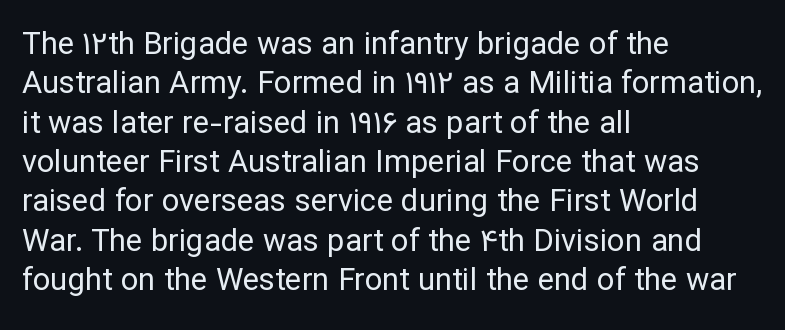
The image shows 31 px regular-weight sans-serif type, upright; set left-aligned, normal line spacing (1.27x), normal letter spacing, not underlined; low stroke contrast and a medium x-height.
